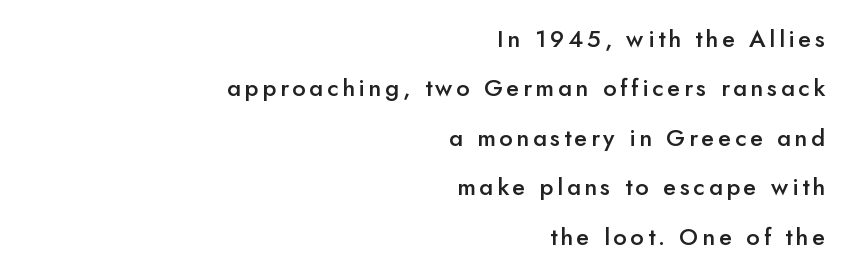
The image shows 24 px text type, upright; set right-aligned, loose line spacing (2.06x), not underlined.
